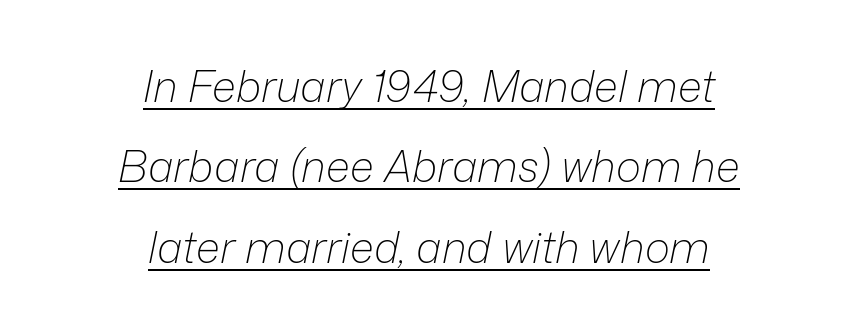
{"italic": "yes", "lean": "right", "slant_degrees": 12, "bold": "no", "weight": "light", "width": "normal", "stroke_contrast": "low", "x_height": "medium", "monospaced": "no", "underline": "yes", "align": "center", "line_spacing_ratio": 1.87, "letter_spacing": "normal", "letter_spacing_em": 0.0, "glyph_px": 43}
